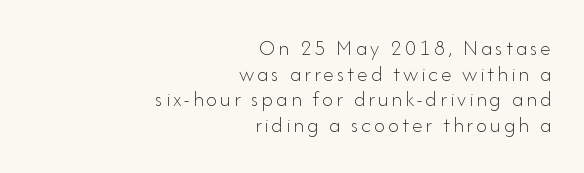
Q: Is the text bold? A: No.
Q: Is the text italic (slanted)? A: No, it is upright.
Q: Is the text underlined? A: No.
Q: How is the paragraph aligned? A: Right-aligned.
